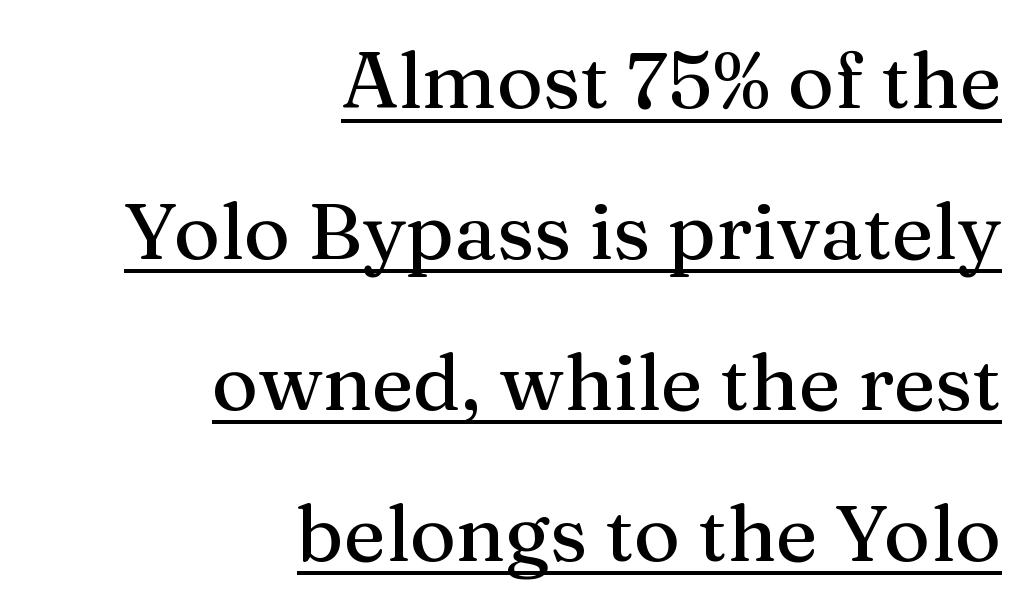
Compared with typical paragraphs, the rows here are farther apart. The passage shown has conventional tracking throughout. The ragged edge is on the left, which tells us the setting is flush right. Vertical strokes here are truly vertical. This sample has the flowing, uneven cadence of proportional lettering.
